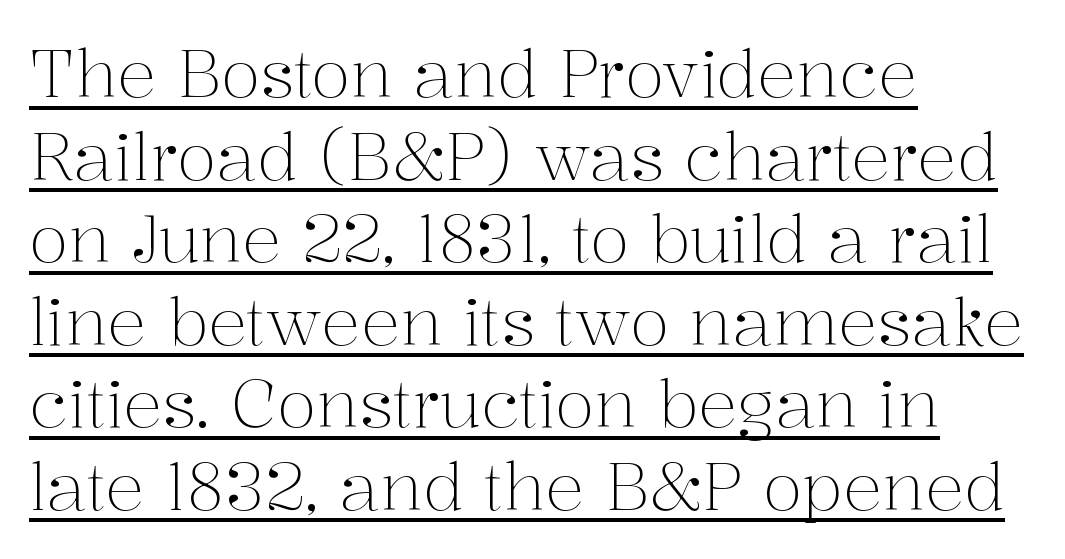
Q: Is the text bold? A: No.
Q: Is the text italic (slanted)? A: No, it is upright.
Q: Is the typeface a serif or a sans-serif typeface? A: Serif.
Q: Is the text underlined? A: Yes.
Q: How is the paragraph aligned? A: Left-aligned.
Q: Is the spacing between letters normal or unusually wide? A: Normal.
Q: Is the spacing between lines tight, normal or loose? A: Normal.
Q: Width (condensed, normal, or wide)? A: Normal.
Q: Stroke contrast? A: Medium.
Q: x-height? A: Medium.
Q: Monospaced? A: No.
